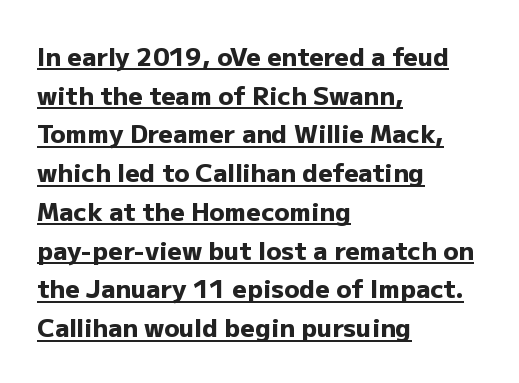
Q: Is the text bold? A: Yes.
Q: Is the text italic (slanted)? A: No, it is upright.
Q: Is the text underlined? A: Yes.
Q: How is the paragraph aligned? A: Left-aligned.
Q: Is the spacing between letters normal or unusually wide? A: Normal.
Q: Is the spacing between lines tight, normal or loose? A: Normal.
